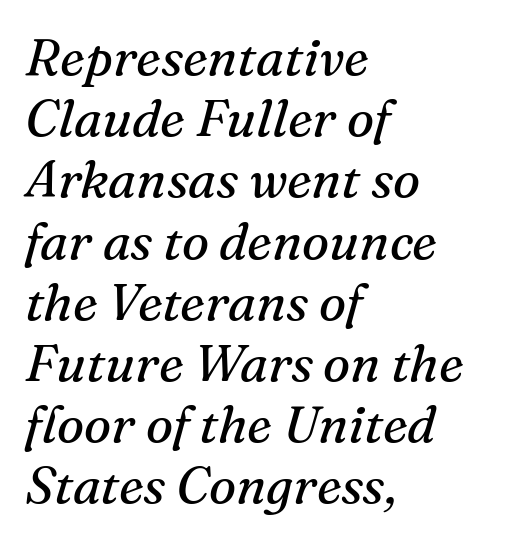
Q: Is the text bold? A: No.
Q: Is the text italic (slanted)? A: Yes, it leans right by about 16 degrees.
Q: Is the typeface a serif or a sans-serif typeface? A: Serif.
Q: Is the text underlined? A: No.
Q: How is the paragraph aligned? A: Left-aligned.
Q: Is the spacing between letters normal or unusually wide? A: Normal.
Q: Width (condensed, normal, or wide)? A: Normal.
Q: Stroke contrast? A: Medium.
Q: x-height? A: Medium.
Q: Monospaced? A: No.
